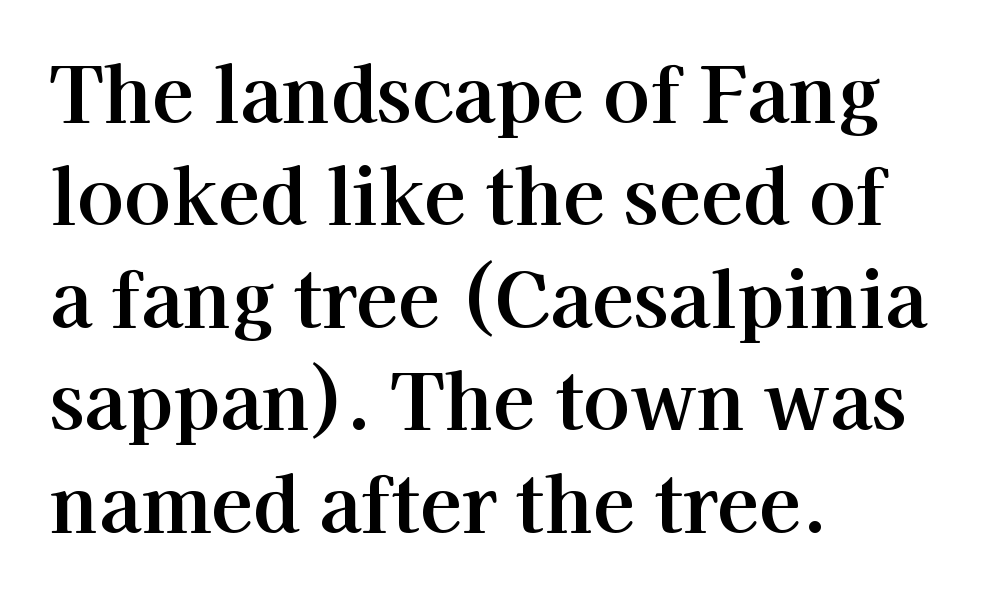
Unlike italic type, these characters show no tilt at all. Short note: letters normally spaced. Casual observation: everything's shoved over to the left. How would I describe the line gaps? Plain and ordinary.
